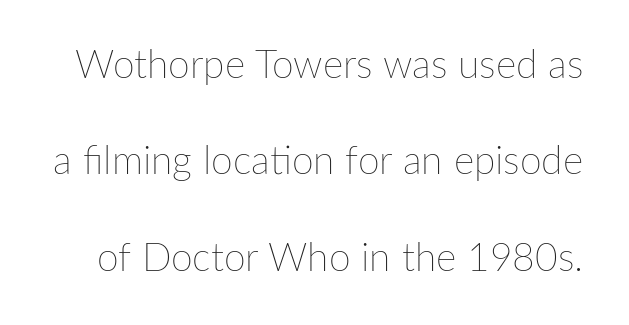
{"italic": "no", "bold": "no", "weight": "thin", "width": "normal", "stroke_contrast": "low", "x_height": "medium", "monospaced": "no", "underline": "no", "line_spacing": "loose", "line_spacing_ratio": 2.47, "letter_spacing": "normal", "letter_spacing_em": 0.0, "glyph_px": 39}
